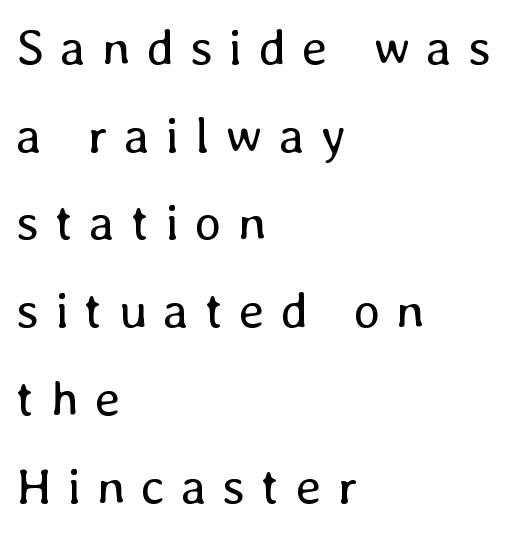
The image shows 51 px regular-weight type, upright; set left-aligned, line spacing 1.72x, unusually wide letter spacing (+0.31 em), not underlined; low stroke contrast and a medium x-height.
